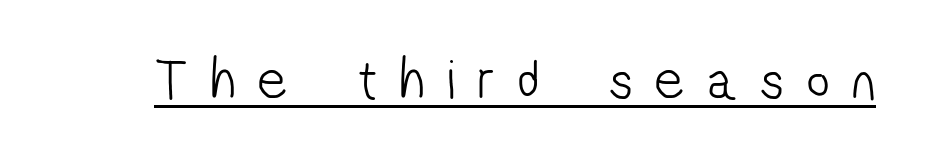
The image shows 56 px light, condensed sans-serif type; set unusually wide letter spacing (+0.42 em), underlined; low stroke contrast and a medium x-height.
